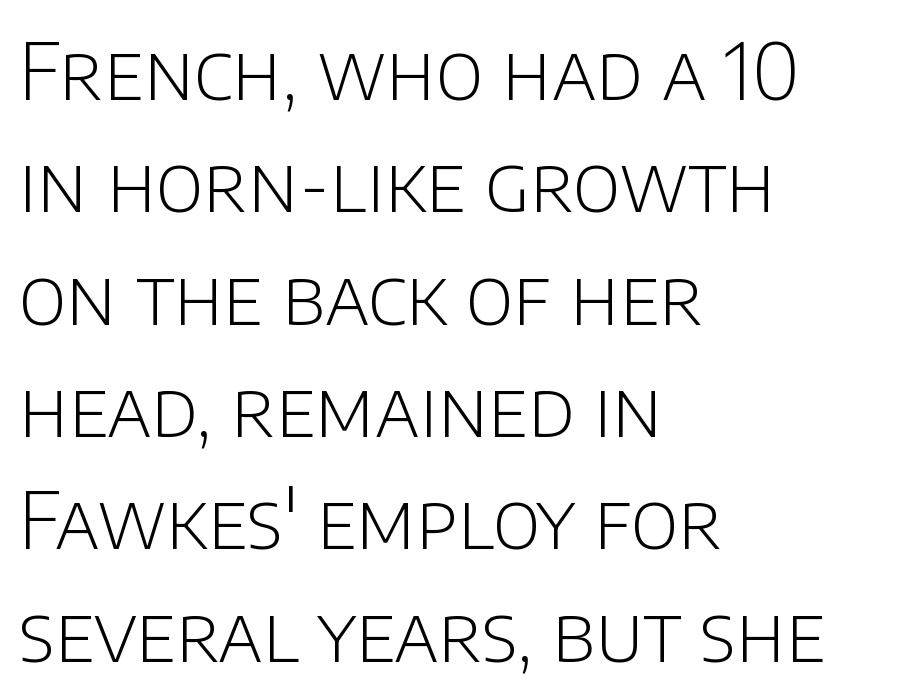
{"serif": "no", "italic": "no", "bold": "no", "weight": "light", "width": "normal", "stroke_contrast": "low", "x_height": "large", "monospaced": "no", "underline": "no", "align": "left", "line_spacing": "normal", "line_spacing_ratio": 1.44, "letter_spacing": "normal", "letter_spacing_em": 0.0, "glyph_px": 78}
